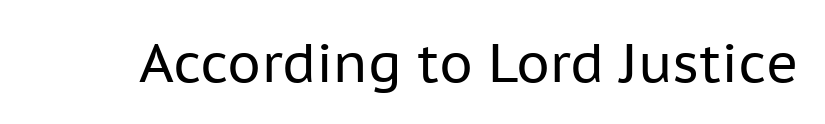
I'd call this a sans setting — the letters go barefoot. You could not count columns in this text — the font is proportionally spaced. No italicization has been applied; the sample stays upright. Is the stroke heavy? The answer is a plain regular-or-lighter.
